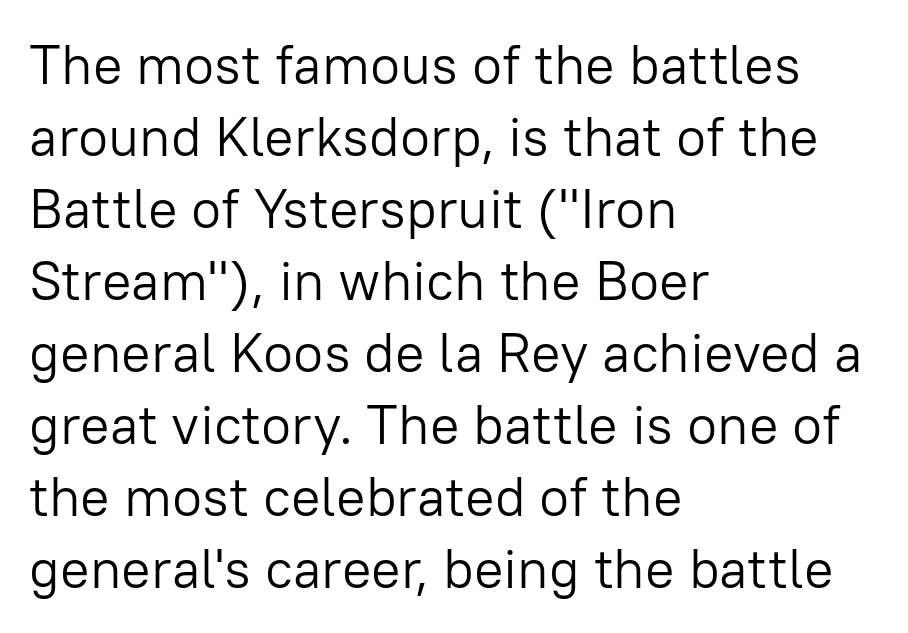
The image shows 55 px light sans-serif type, upright; set left-aligned, normal line spacing (1.31x), normal letter spacing, not underlined; low stroke contrast and a medium x-height.
